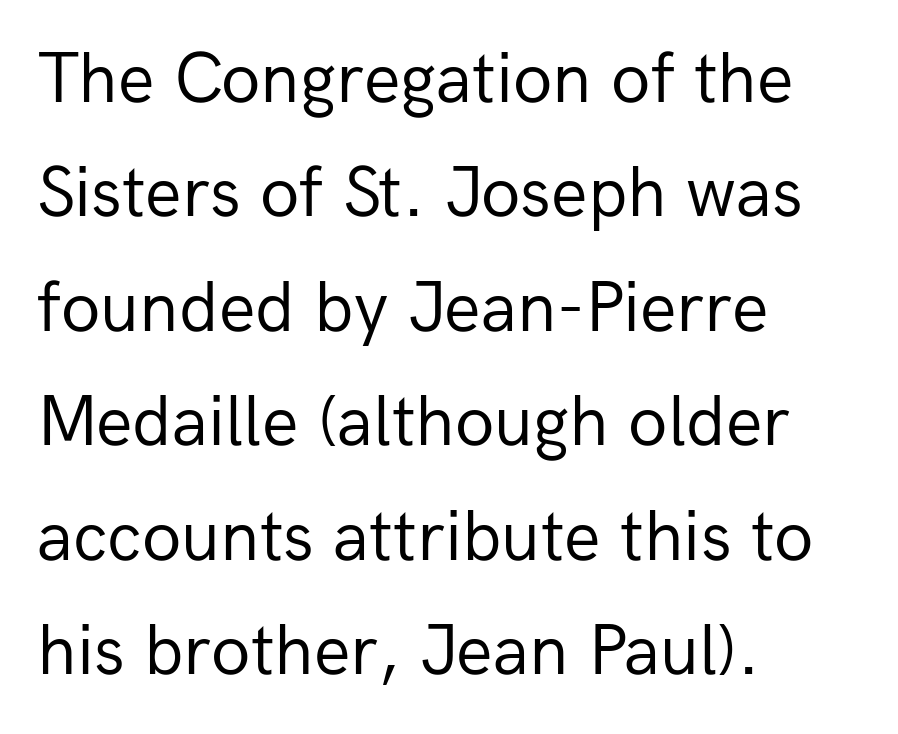
The image shows 72 px regular-weight sans-serif type, upright; set left-aligned, normal line spacing (1.59x), normal letter spacing, not underlined; low stroke contrast and a medium x-height.
